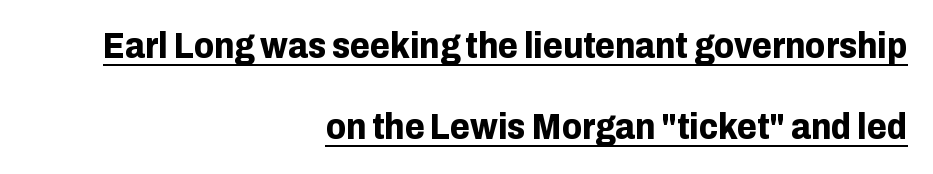
Looks like regular typesetting: each glyph gets only the width it needs. The rendering uses the underline text-decoration. This sample uses plain, unmodified letter spacing. When letters stand straight like this, we call the style roman or upright. The glyphs have the mass of a bold cut.
